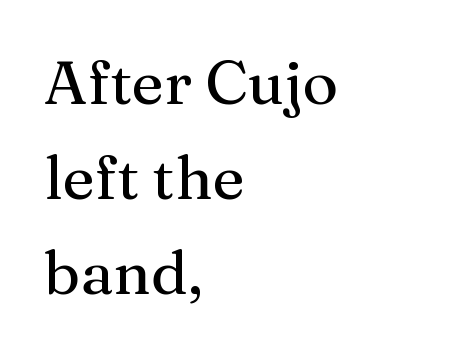
{"serif": "yes", "italic": "no", "width": "normal", "stroke_contrast": "medium", "x_height": "medium", "monospaced": "no", "underline": "no", "align": "left", "line_spacing": "normal", "line_spacing_ratio": 1.56, "letter_spacing": "normal", "letter_spacing_em": 0.0, "glyph_px": 61}
